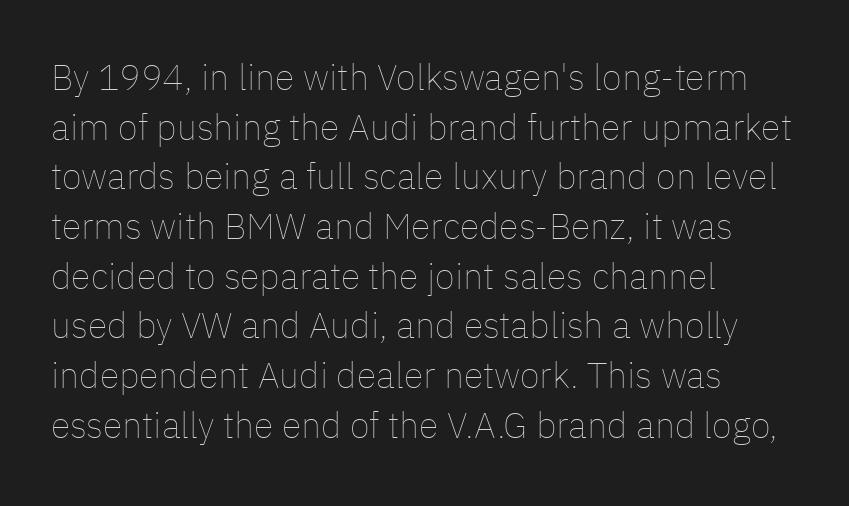
{"italic": "no", "bold": "no", "weight": "thin", "width": "normal", "stroke_contrast": "low", "x_height": "medium", "monospaced": "no", "underline": "no", "align": "left", "line_spacing": "normal", "line_spacing_ratio": 1.38, "letter_spacing": "normal", "letter_spacing_em": 0.0, "glyph_px": 36}
